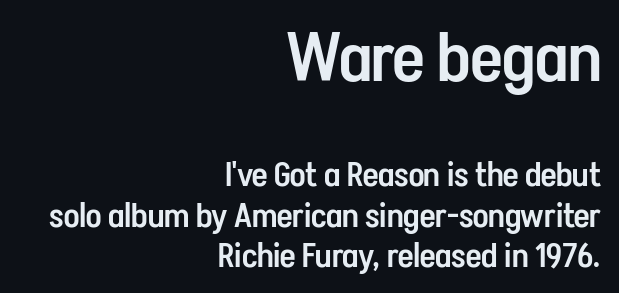
The image shows 69 px semibold, condensed sans-serif type, upright; set right-aligned, line spacing 1.19x, normal letter spacing, not underlined; the first (top) block is 2.03x larger; low stroke contrast and a medium x-height.
